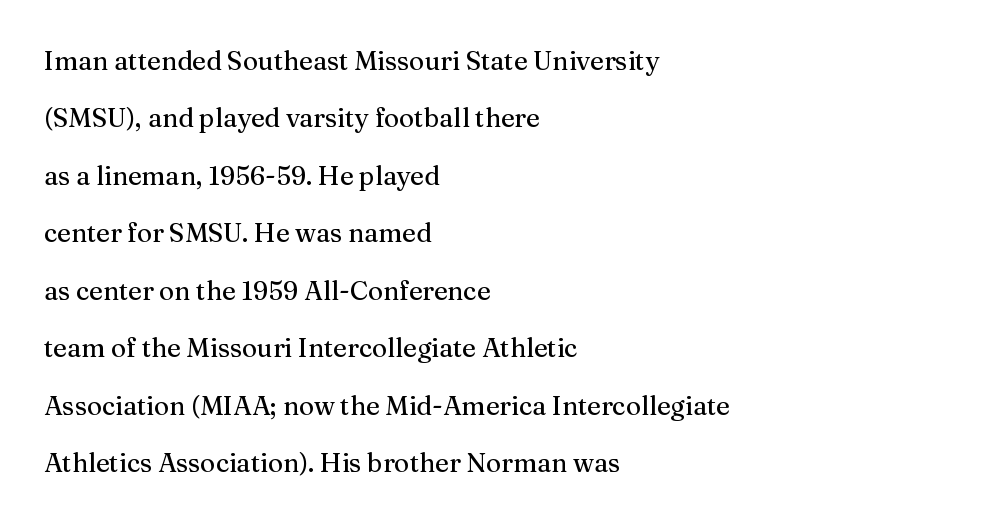
The image shows 26 px text type, upright; set left-aligned, loose line spacing (2.21x), normal letter spacing, not underlined.
